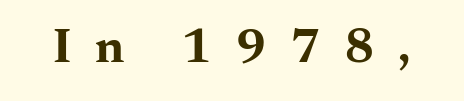
Does the weight exceed regular? Yes, all the way to bold. Descenders hang freely into open space. Look at the tracking — it's clearly loosened, letters drifting apart. Stroke terminals: seriffed.
